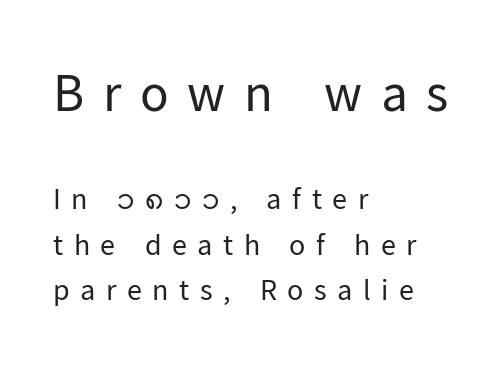
{"serif": "no", "italic": "no", "bold": "no", "weight": "regular", "width": "normal", "stroke_contrast": "low", "x_height": "medium", "monospaced": "no", "underline": "no", "align": "left", "line_spacing": "normal", "line_spacing_ratio": 1.52, "letter_spacing": "wide", "letter_spacing_em": 0.35, "larger_block": "first", "size_ratio": 1.77, "glyph_px": 53}
